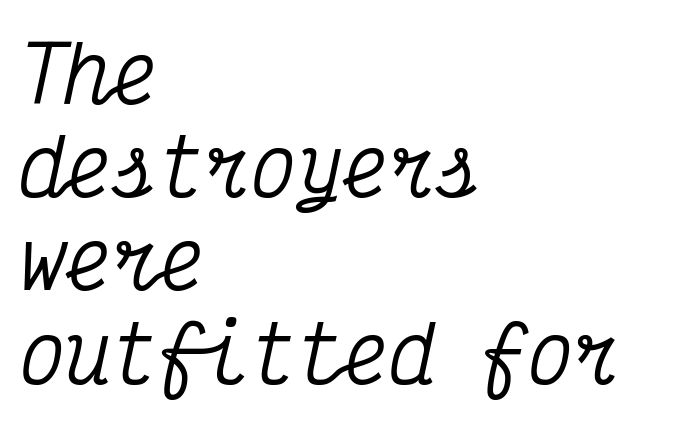
{"serif": "yes", "italic": "yes", "lean": "right", "slant_degrees": 12, "width": "condensed", "stroke_contrast": "medium", "x_height": "medium", "monospaced": "yes", "underline": "no", "align": "left", "line_spacing_ratio": 1.21, "letter_spacing": "normal", "letter_spacing_em": 0.0, "glyph_px": 77}
